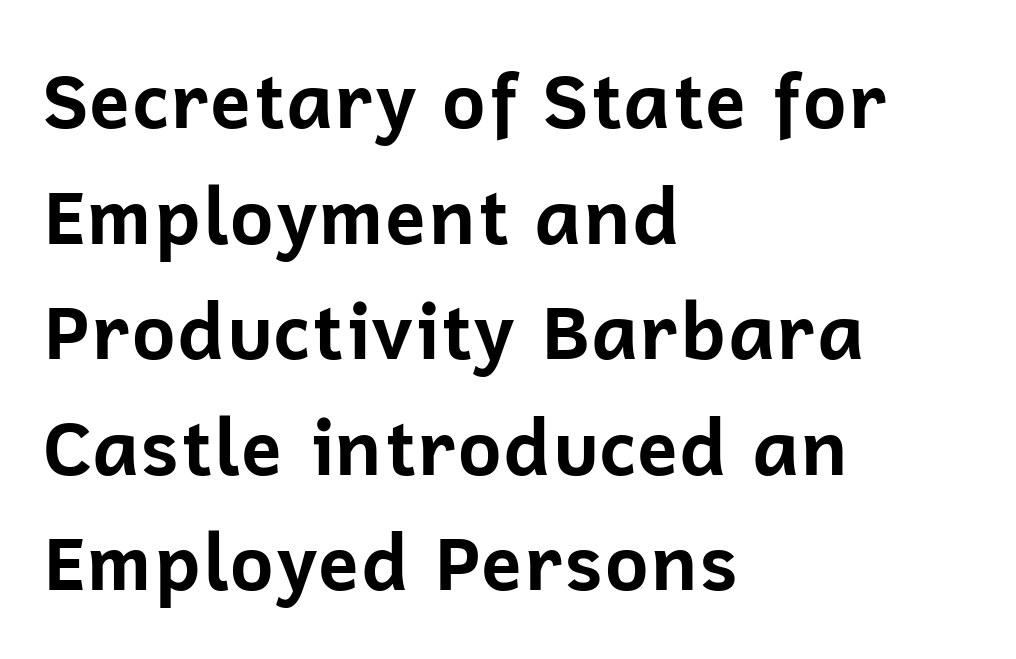
The image shows 76 px bold sans-serif type, upright; set left-aligned, normal line spacing (1.52x), normal letter spacing, not underlined; low stroke contrast and a medium x-height.
